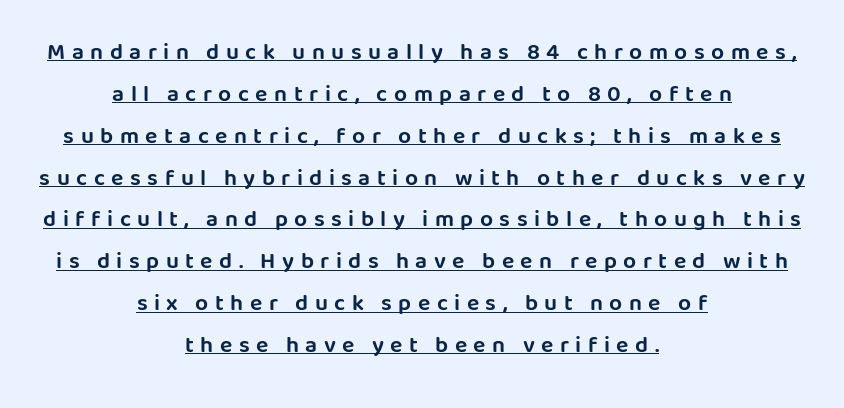
{"italic": "no", "underline": "yes", "align": "center", "line_spacing_ratio": 1.82, "letter_spacing": "wide", "letter_spacing_em": 0.28, "glyph_px": 23}
